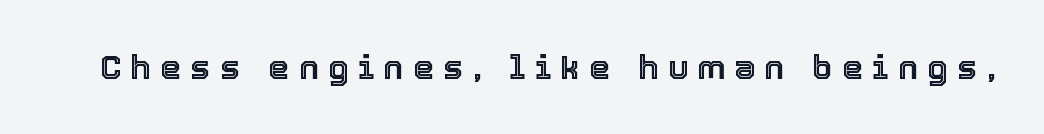
The image shows 34 px text type, upright; set unusually wide letter spacing (+0.27 em), not underlined; a medium x-height.
